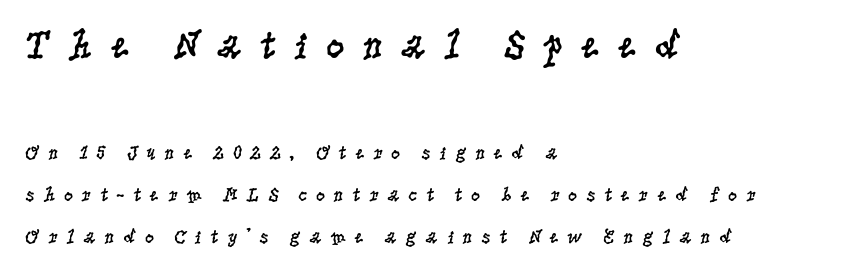
The vertical gap from one line to the next is large. You get the large type first, then a drop to smaller type. The rendering uses natural spacing where letterforms have individual widths.
